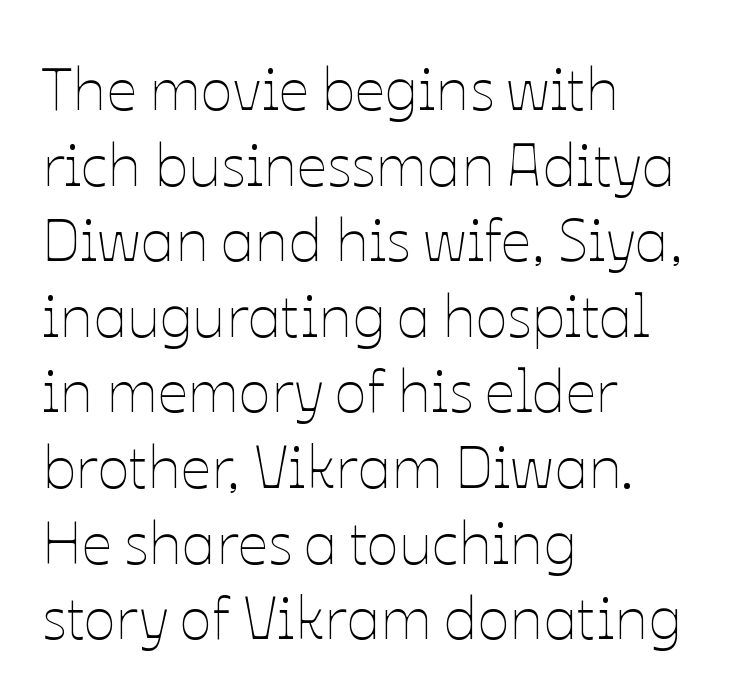
Q: Is the text bold? A: No.
Q: Is the text italic (slanted)? A: No, it is upright.
Q: Is the text underlined? A: No.
Q: How is the paragraph aligned? A: Left-aligned.
Q: Is the spacing between letters normal or unusually wide? A: Normal.
Q: Is the spacing between lines tight, normal or loose? A: Normal.
Q: Width (condensed, normal, or wide)? A: Normal.
Q: Stroke contrast? A: Low.
Q: x-height? A: Medium.
Q: Monospaced? A: No.
